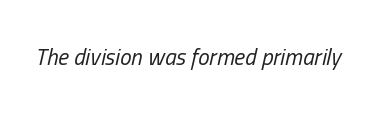
{"italic": "yes", "lean": "right", "slant_degrees": 13, "bold": "no", "underline": "no", "letter_spacing": "normal", "letter_spacing_em": 0.0, "glyph_px": 23}
